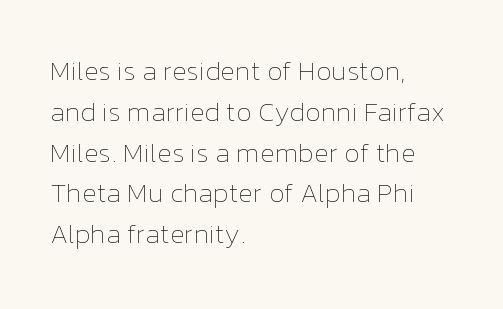
The passage shown stacks its lines at a standard gap. Plain, unruled lines of type. Summary of weight: not heavy and not bold. The rendering keeps characters at their native spacing. Notice how the stems are strictly vertical — no italics here.
